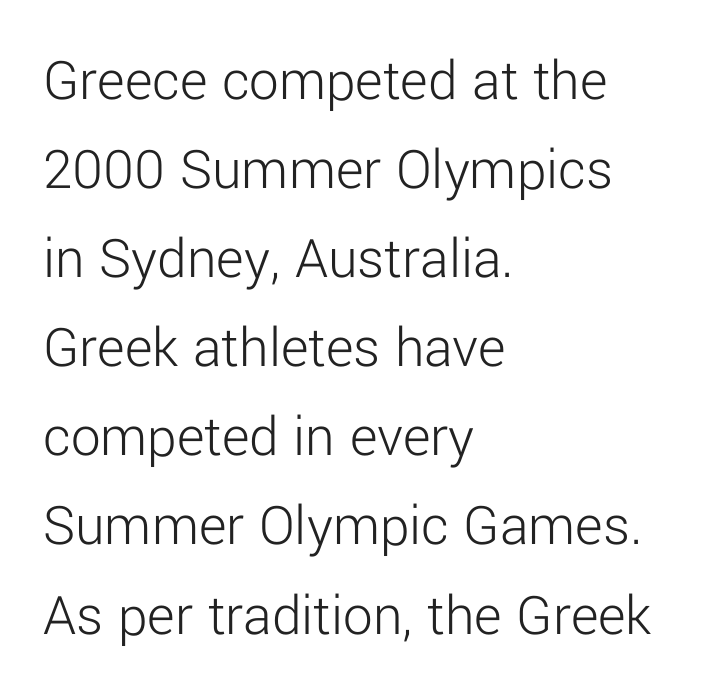
{"serif": "no", "italic": "no", "bold": "no", "weight": "light", "width": "normal", "stroke_contrast": "low", "x_height": "medium", "monospaced": "no", "underline": "no", "align": "left", "line_spacing": "normal", "line_spacing_ratio": 1.51, "letter_spacing": "normal", "letter_spacing_em": 0.0, "glyph_px": 59}
